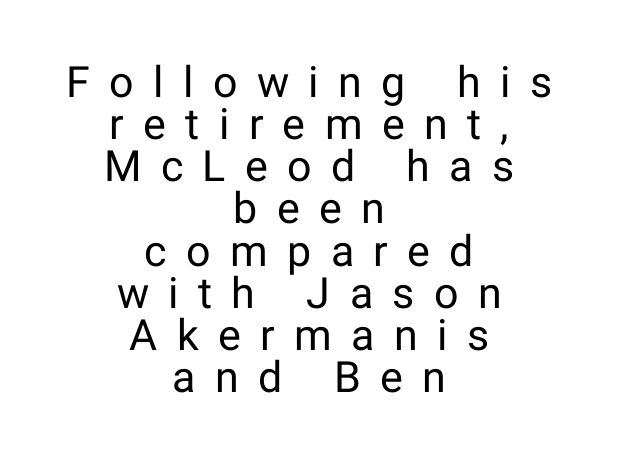
The image shows 43 px regular-weight sans-serif type, upright; set centered, tight line spacing (0.98x), unusually wide letter spacing (+0.45 em), not underlined; low stroke contrast and a medium x-height.
